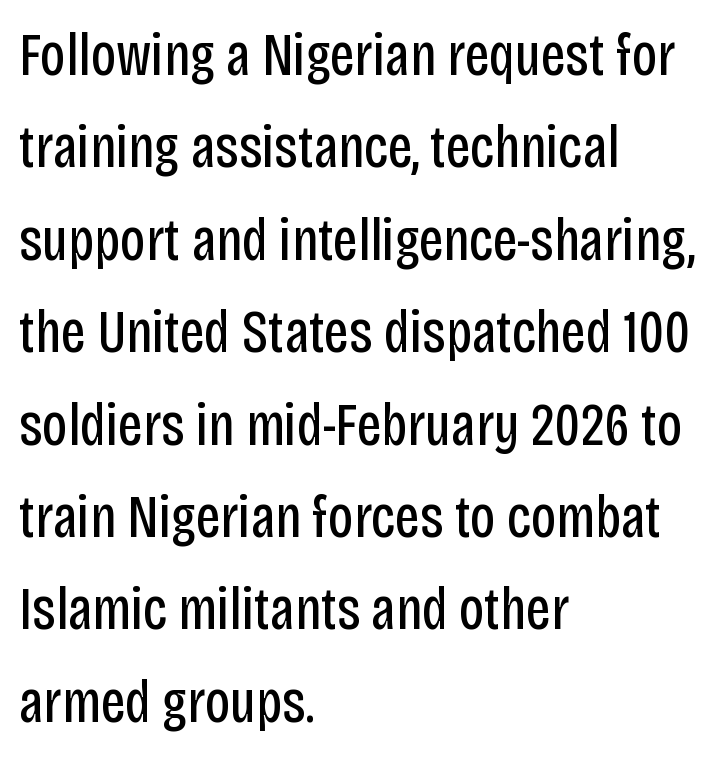
The image shows 60 px regular-weight, condensed sans-serif type, upright; set left-aligned, normal line spacing (1.54x), normal letter spacing, not underlined; low stroke contrast and a large x-height.
